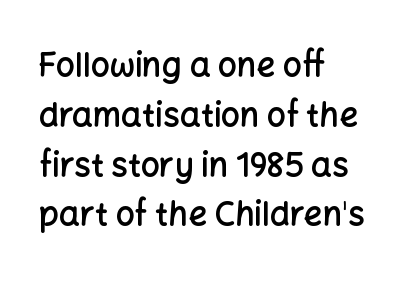
{"serif": "no", "italic": "no", "bold": "semi", "weight": "semibold", "width": "normal", "stroke_contrast": "low", "x_height": "medium", "monospaced": "no", "underline": "no", "align": "left", "line_spacing": "normal", "line_spacing_ratio": 1.51, "letter_spacing": "normal", "letter_spacing_em": 0.0, "glyph_px": 33}
